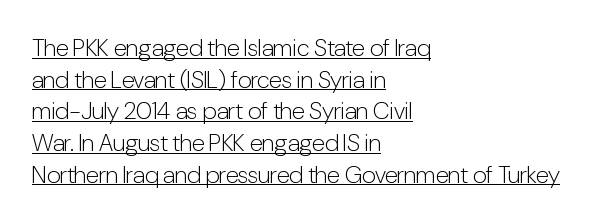
The image shows 24 px text type, upright; set left-aligned, normal line spacing (1.32x), normal letter spacing, underlined.
